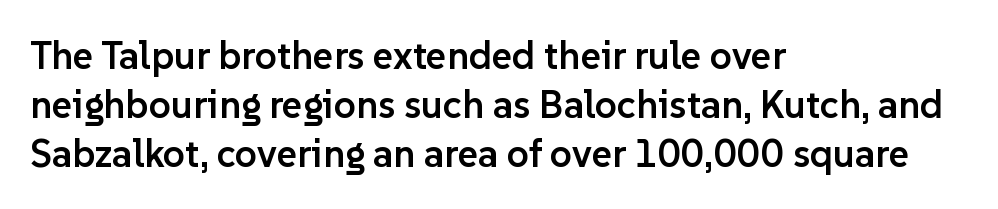
{"serif": "no", "italic": "no", "bold": "semi", "weight": "semibold", "width": "normal", "stroke_contrast": "low", "x_height": "medium", "monospaced": "no", "underline": "no", "align": "left", "line_spacing": "normal", "line_spacing_ratio": 1.26, "letter_spacing": "normal", "letter_spacing_em": 0.0, "glyph_px": 39}
